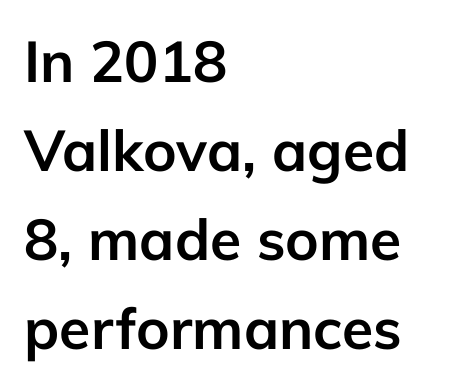
Reading down the block, your eye returns to a fixed left position each line. You can tell from the bare stems that sans-serif type was used. One glance says typical: line gaps are just what's usual. These lines are rendered in a variable-pitch font. Does the weight exceed regular? Yes, all the way to bold.
